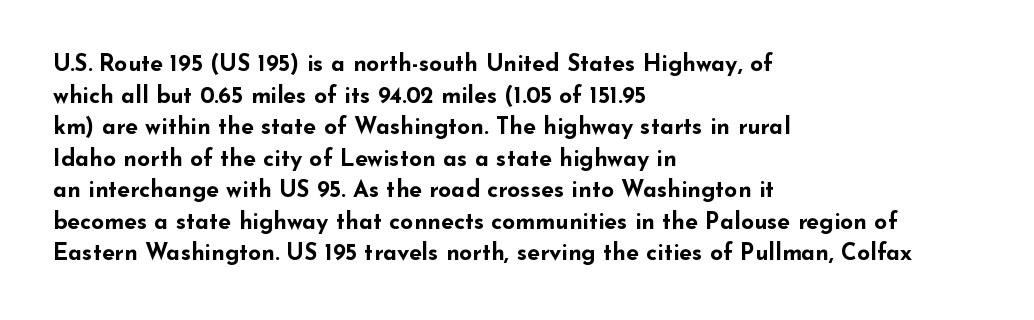
One glance says typical: line gaps are just what's usual. The letters stand upright; this is a roman face. These lines stack with their left ends in a neat column. Bold? Absolutely — the strokes are thick and heavy.
